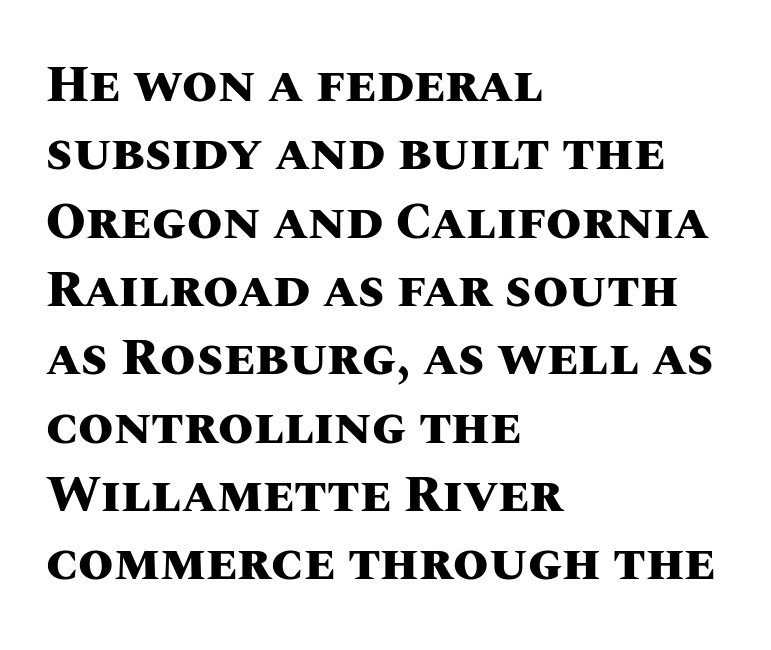
Heft: maximum for text — a bold. Tracking here is standard; glyphs follow each other at the usual distance. Whoever set this chose a conventional vertical rhythm. A typesetter would call this proportional, since set widths differ per character. Is the block centered? No — it sits flush against the left margin.
